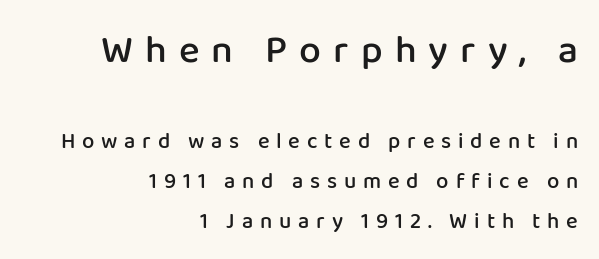
If you drew a line through each stem, it would be perfectly vertical. This sample has the flowing, uneven cadence of proportional lettering. If you drew a ruler down the right edge, every line would touch it. Is the letter spacing exaggerated? Yes — the characters are pushed far apart. A somewhat darkened texture: the type is semibold rather than bold. No word sits above an underline.
